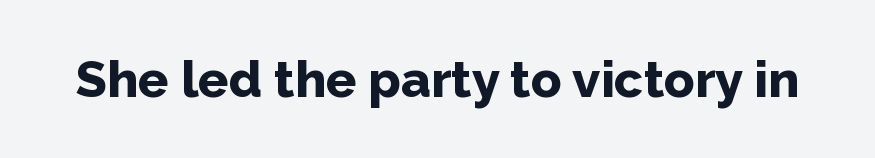
Think of a printed novel: that variable character pitch is what you see here. The specimen omits any rule beneath the text block's lines. Summary of weight: heavy, a full bold. Italic: no, the glyphs are upright roman.
